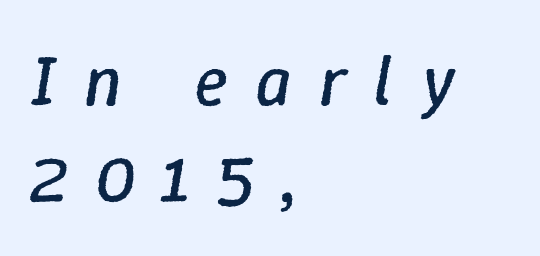
The image shows 71 px regular-weight type, italic (leaning right); set left-aligned, normal line spacing (1.35x), unusually wide letter spacing (+0.38 em), not underlined; low stroke contrast and a medium x-height.
